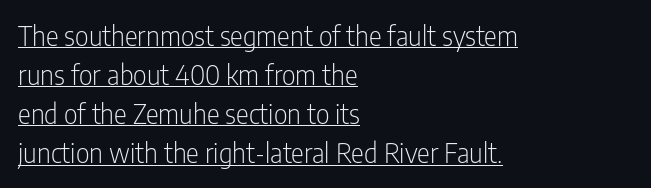
The image shows 27 px text type, upright; set left-aligned, normal line spacing (1.45x), normal letter spacing, underlined.
